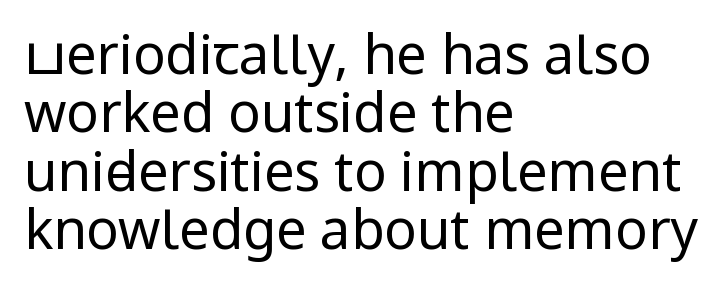
The gaps between neighbouring characters are ordinary and unremarkable. This reads as an unemphasized weight, regular at the heaviest. Do the letters lean? They stand straight. Notice how descenders almost collide with the ascenders below — that's tight leading.
